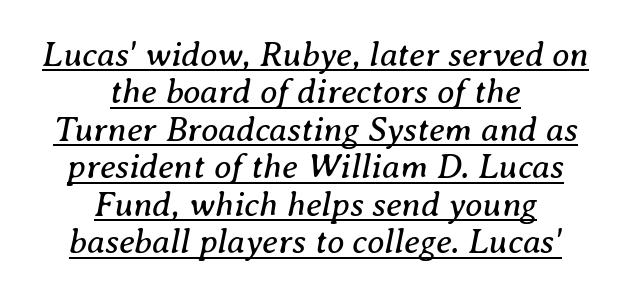
The image shows 35 px regular-weight serif type, italic (leaning right); set centered, tight line spacing (1.07x), normal letter spacing, underlined; medium stroke contrast and a medium x-height.
